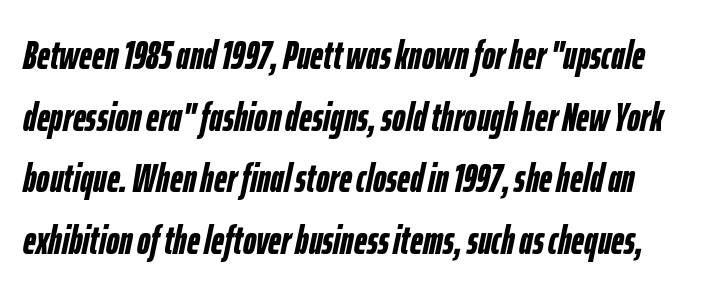
{"italic": "yes", "lean": "right", "slant_degrees": 12, "bold": "yes", "weight": "semibold", "width": "condensed", "stroke_contrast": "low", "x_height": "medium", "monospaced": "no", "underline": "no", "line_spacing": "normal", "line_spacing_ratio": 1.54, "letter_spacing": "normal", "letter_spacing_em": 0.0, "glyph_px": 40}
